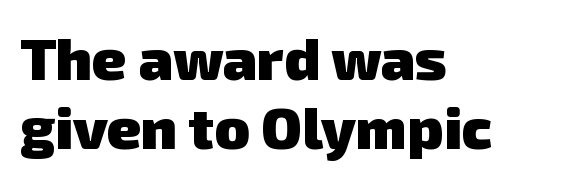
The image shows 58 px heavy sans-serif type; set left-aligned, line spacing 1.19x, normal letter spacing, not underlined; low stroke contrast and a medium x-height.
